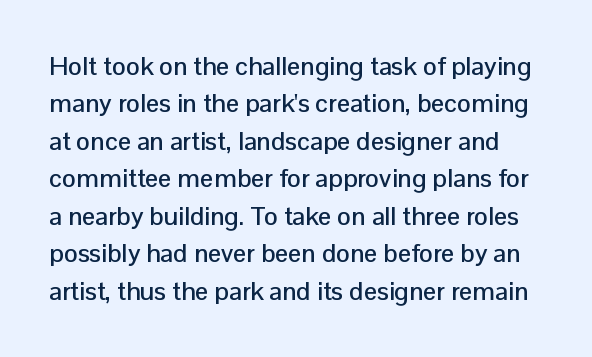
Q: Is the text italic (slanted)? A: No, it is upright.
Q: Is the text underlined? A: No.
Q: Is the spacing between letters normal or unusually wide? A: Normal.
Q: Is the spacing between lines tight, normal or loose? A: Normal.
